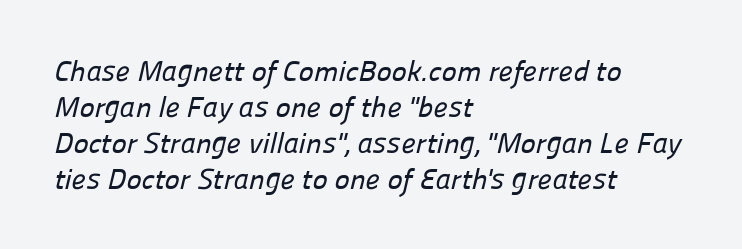
Q: Is the typeface a serif or a sans-serif typeface? A: Sans-serif.
Q: Is the text underlined? A: No.
Q: How is the paragraph aligned? A: Left-aligned.
Q: Is the spacing between letters normal or unusually wide? A: Normal.
Q: Width (condensed, normal, or wide)? A: Normal.
Q: Stroke contrast? A: Low.
Q: x-height? A: Medium.
Q: Monospaced? A: No.
